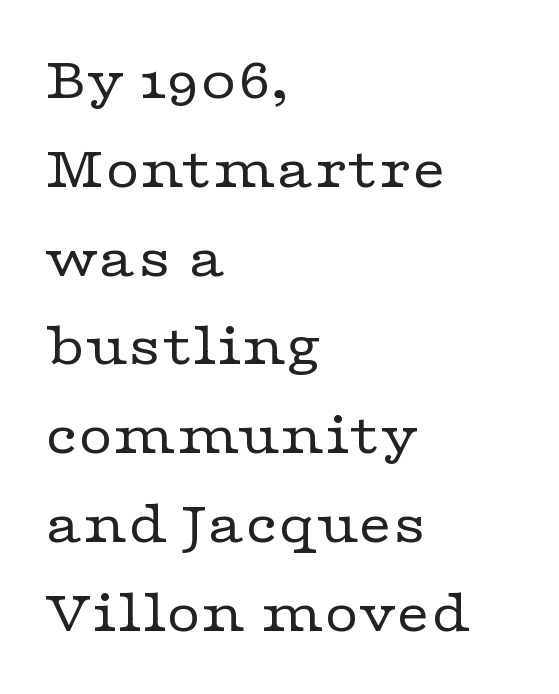
{"serif": "yes", "italic": "no", "bold": "no", "weight": "regular", "width": "wide", "stroke_contrast": "low", "x_height": "medium", "monospaced": "no", "underline": "no", "align": "left", "line_spacing": "normal", "line_spacing_ratio": 1.48, "letter_spacing": "normal", "letter_spacing_em": 0.0, "glyph_px": 60}
